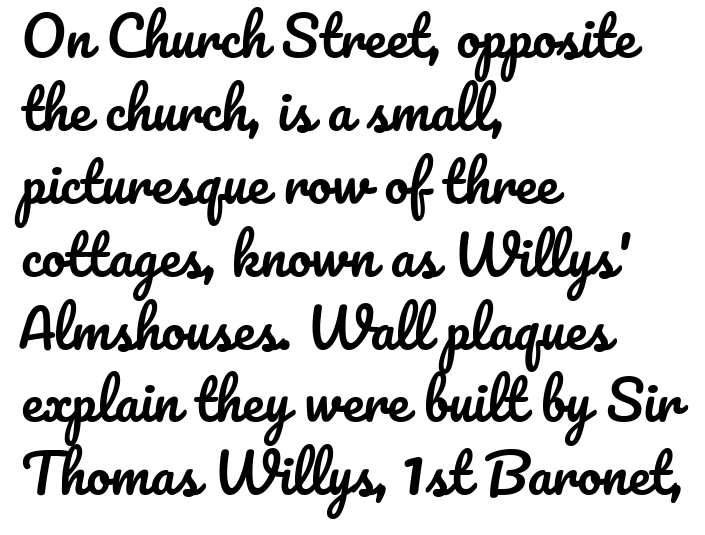
The image shows 54 px text type; set left-aligned, normal line spacing (1.35x), normal letter spacing, not underlined; low stroke contrast and a small x-height.
